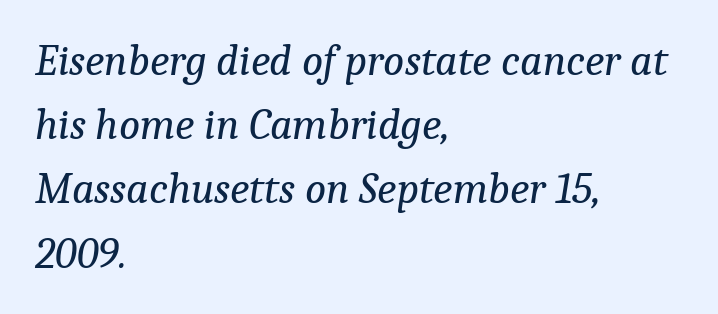
The image shows 44 px regular-weight serif type, italic (leaning right); set left-aligned, normal line spacing (1.46x), normal letter spacing, not underlined; low stroke contrast and a medium x-height.
